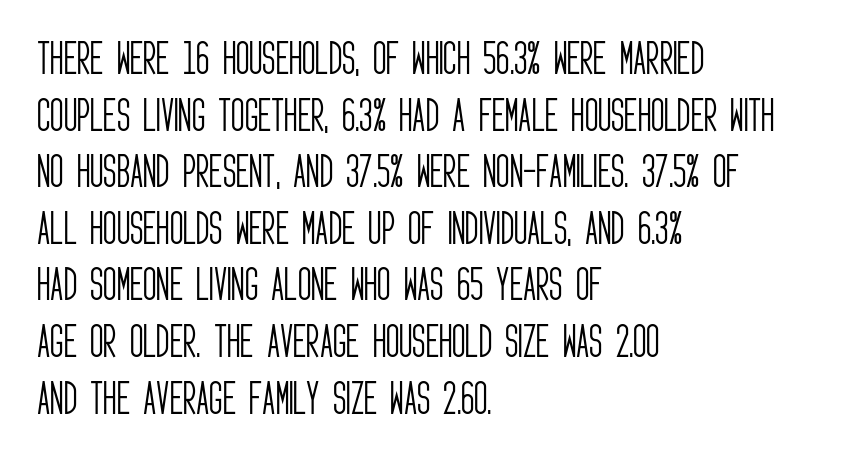
Q: Is the text bold? A: No.
Q: Is the text italic (slanted)? A: No, it is upright.
Q: Is the typeface a serif or a sans-serif typeface? A: Sans-serif.
Q: Is the text underlined? A: No.
Q: How is the paragraph aligned? A: Left-aligned.
Q: Is the spacing between letters normal or unusually wide? A: Normal.
Q: Is the spacing between lines tight, normal or loose? A: Normal.
Q: Width (condensed, normal, or wide)? A: Condensed.
Q: Stroke contrast? A: Low.
Q: x-height? A: Large.
Q: Monospaced? A: No.
